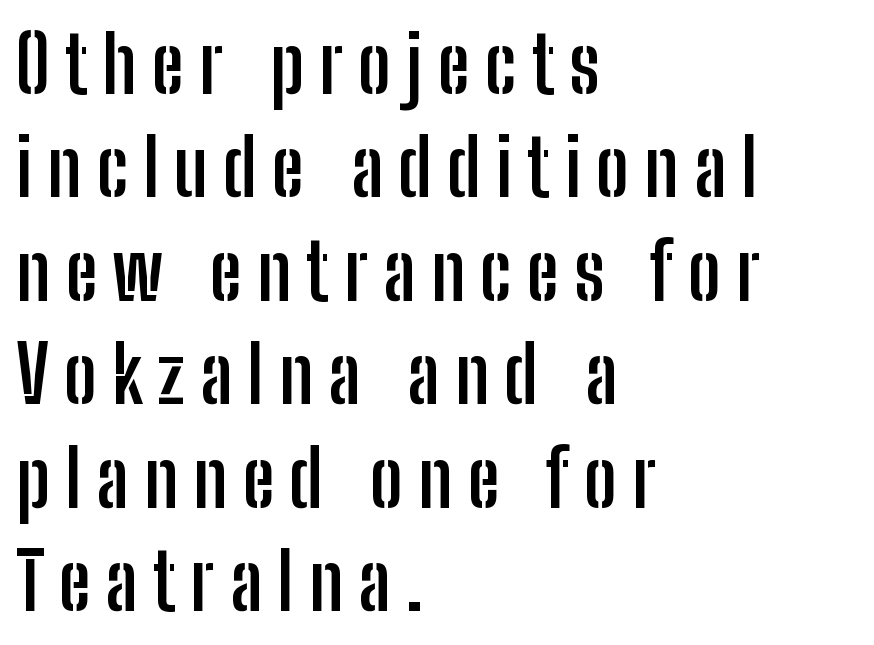
Q: Is the text bold? A: Yes.
Q: Is the text italic (slanted)? A: No, it is upright.
Q: Is the typeface a serif or a sans-serif typeface? A: Sans-serif.
Q: Is the text underlined? A: No.
Q: How is the paragraph aligned? A: Left-aligned.
Q: Is the spacing between lines tight, normal or loose? A: Normal.
Q: Width (condensed, normal, or wide)? A: Condensed.
Q: Stroke contrast? A: Low.
Q: x-height? A: Medium.
Q: Monospaced? A: No.
